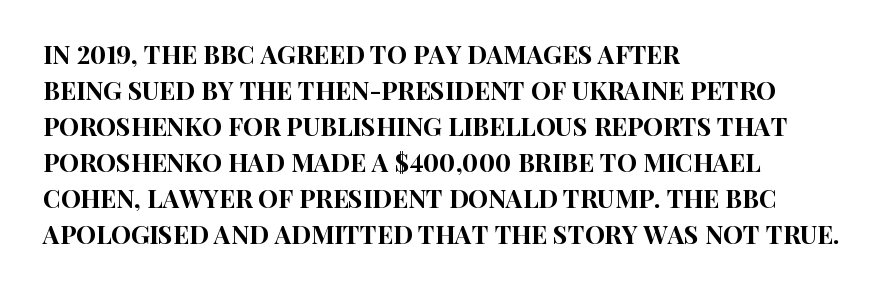
Vertically, the passage feels balanced, rows spaced as you'd expect. Every character sits straight up, as roman type does. A typesetter would call this zero additional tracking. Each line starts at the same left margin while the right side varies. Descenders are the only things crossing below the line.
